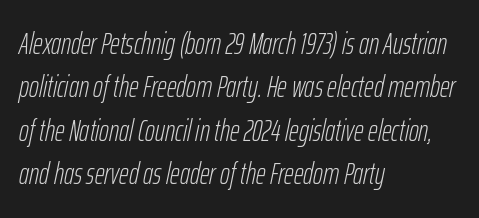
Q: Is the text bold? A: No.
Q: Is the text italic (slanted)? A: Yes, it leans right by about 12 degrees.
Q: Is the text underlined? A: No.
Q: How is the paragraph aligned? A: Left-aligned.
Q: Is the spacing between letters normal or unusually wide? A: Normal.
Q: Is the spacing between lines tight, normal or loose? A: Normal.
Q: Width (condensed, normal, or wide)? A: Condensed.
Q: Stroke contrast? A: Low.
Q: x-height? A: Medium.
Q: Monospaced? A: No.
